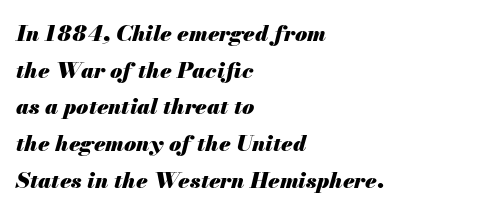
Q: Is the text bold? A: Yes.
Q: Is the text italic (slanted)? A: Yes, it leans right by about 13 degrees.
Q: Is the text underlined? A: No.
Q: How is the paragraph aligned? A: Left-aligned.
Q: Is the spacing between letters normal or unusually wide? A: Normal.
Q: Is the spacing between lines tight, normal or loose? A: Normal.
